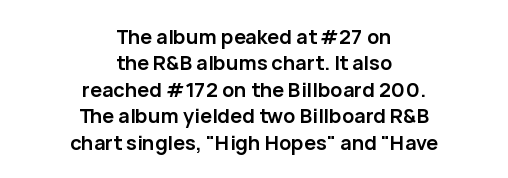
Q: Is the text bold? A: Yes.
Q: Is the text italic (slanted)? A: No, it is upright.
Q: Is the text underlined? A: No.
Q: How is the paragraph aligned? A: Centered.
Q: Is the spacing between letters normal or unusually wide? A: Normal.
Q: Is the spacing between lines tight, normal or loose? A: Normal.
